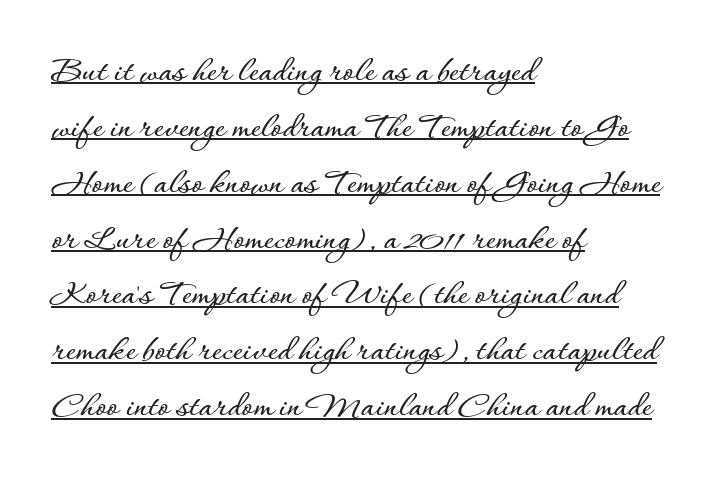
This block has exactly the height ordinary leading produces. There is no visible air inserted between adjacent glyphs. A student would call this left alignment; a typographer would say flush left, rag right.
